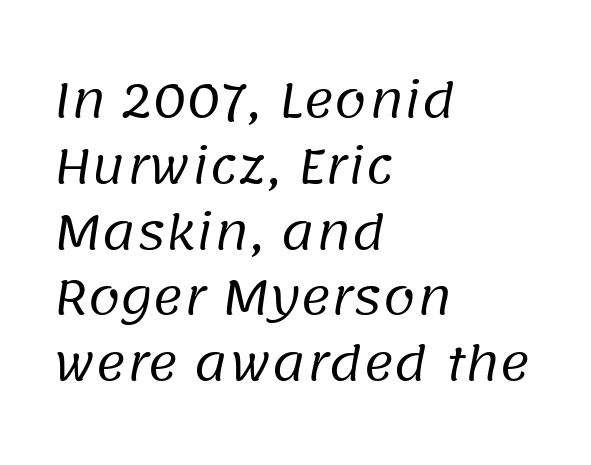
The passage shown has conventional tracking throughout. No feet cap the strokes, marking this as sans-serif type. Interline gaps are of average width in this sample. The typesetter chose a ragged-right arrangement here. Spacing verdict: proportional, widths tailored to each character. The space beneath each line is pristine and unruled.
